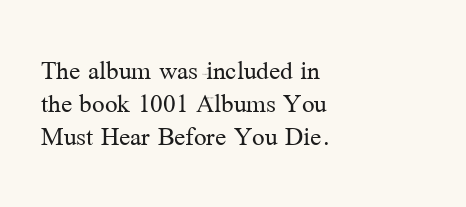
The image shows 28 px regular-weight serif type, upright; set left-aligned, line spacing 1.18x, normal letter spacing, not underlined; medium stroke contrast and a medium x-height.
